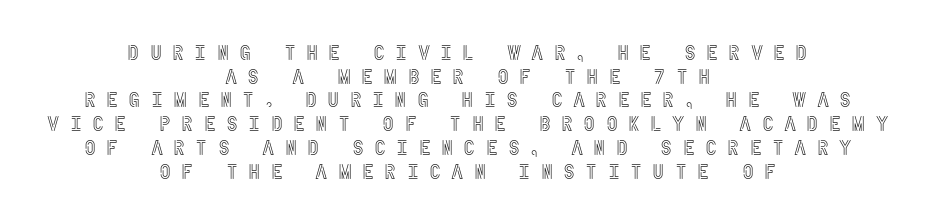
How are the letters spaced? Widely, with obvious added tracking. This rendering features lettering with no underline. How would I describe the line gaps? Narrow and economical. Is there any slant? The stems are plumb.
